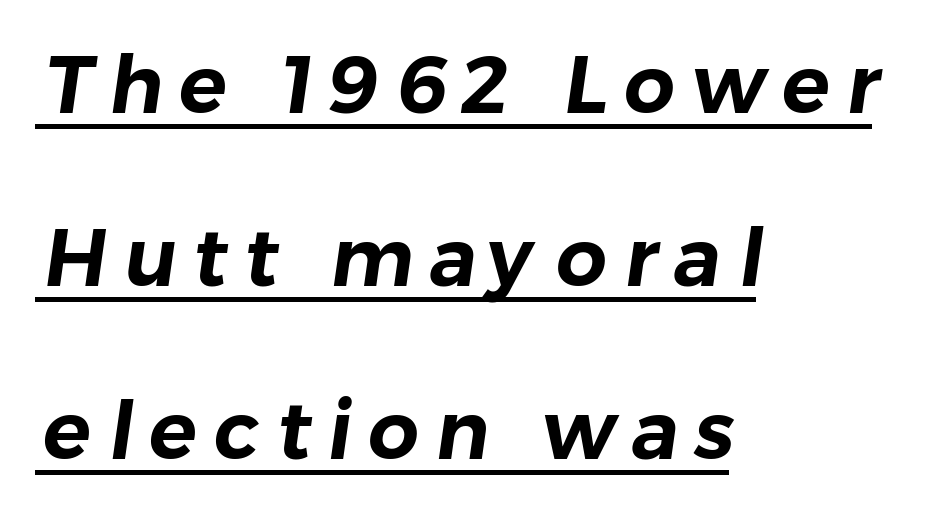
Q: Is the typeface a serif or a sans-serif typeface? A: Sans-serif.
Q: Is the text underlined? A: Yes.
Q: How is the paragraph aligned? A: Left-aligned.
Q: Is the spacing between letters normal or unusually wide? A: Unusually wide.
Q: Is the spacing between lines tight, normal or loose? A: Loose.
Q: Width (condensed, normal, or wide)? A: Normal.
Q: Stroke contrast? A: Low.
Q: x-height? A: Medium.
Q: Monospaced? A: No.
